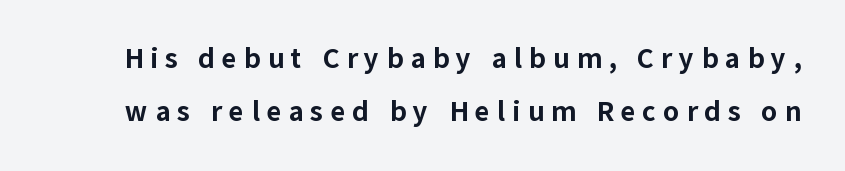
{"italic": "no", "bold": "yes", "underline": "no", "line_spacing": "loose", "line_spacing_ratio": 2.04, "letter_spacing": "wide", "letter_spacing_em": 0.27, "glyph_px": 26}
